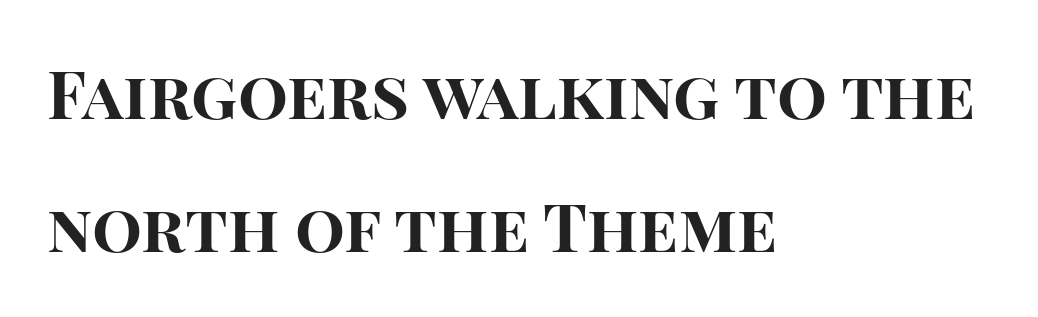
The image shows 66 px bold sans-serif type, upright; set left-aligned, loose line spacing (2.02x), normal letter spacing, not underlined; high stroke contrast and a large x-height.
